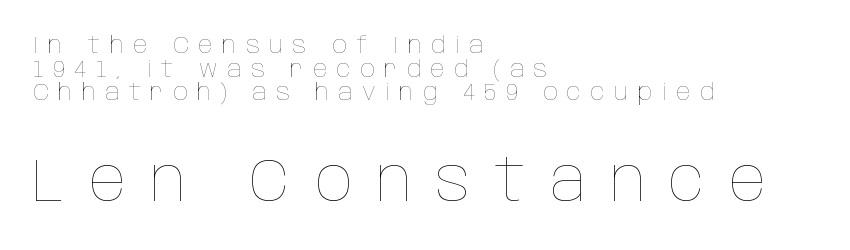
{"italic": "no", "bold": "no", "weight": "thin", "width": "condensed", "stroke_contrast": "low", "x_height": "large", "monospaced": "no", "underline": "no", "align": "left", "line_spacing": "tight", "line_spacing_ratio": 0.98, "letter_spacing": "wide", "letter_spacing_em": 0.39, "larger_block": "second", "size_ratio": 2.54, "glyph_px": 61}
